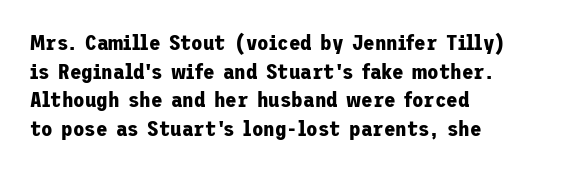
Q: Is the text bold? A: Yes.
Q: Is the text italic (slanted)? A: No, it is upright.
Q: Is the text underlined? A: No.
Q: How is the paragraph aligned? A: Left-aligned.
Q: Is the spacing between letters normal or unusually wide? A: Normal.
Q: Is the spacing between lines tight, normal or loose? A: Normal.
